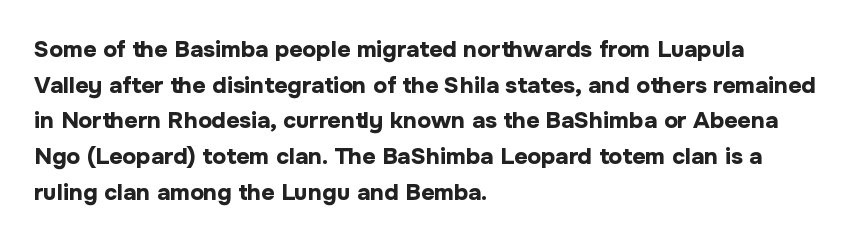
{"italic": "no", "bold": "yes", "underline": "no", "align": "left", "line_spacing": "normal", "line_spacing_ratio": 1.55, "letter_spacing": "normal", "letter_spacing_em": 0.0, "glyph_px": 23}
